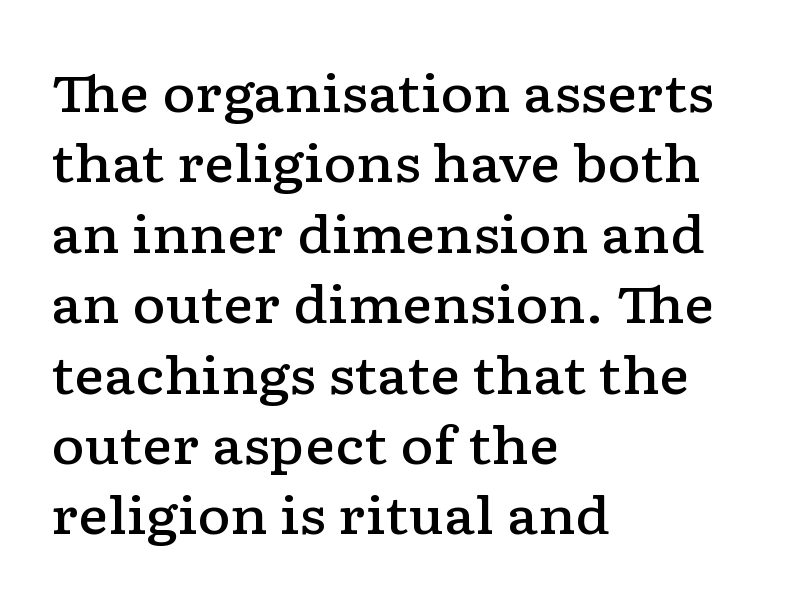
Visually the block forms a straight wall on the left and a jagged coastline on the right. No extra tracking has been applied to these lines. In terms of leading, this rendering sits right in the middle. Nobody drew a line under any word here. The lettering stays uniformly vertical, giving the passage a roman look.
